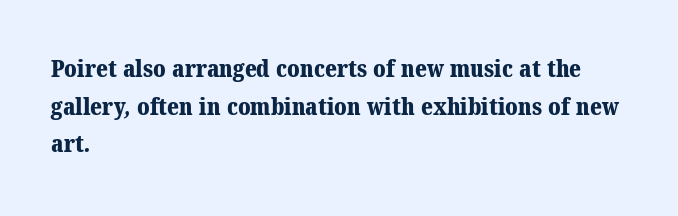
The typesetter chose a ragged-right arrangement here. Heavy, bold letterforms. A normal amount of white space separates one row of letters from the next. A clean baseline with only descenders dipping below it.
